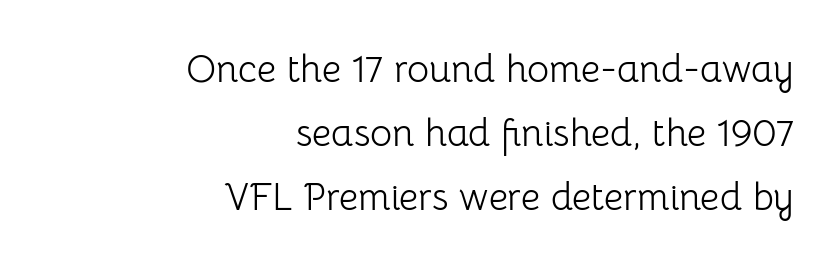
The image shows 38 px light sans-serif type, upright; set right-aligned, normal line spacing (1.69x), normal letter spacing, not underlined; low stroke contrast and a medium x-height.
